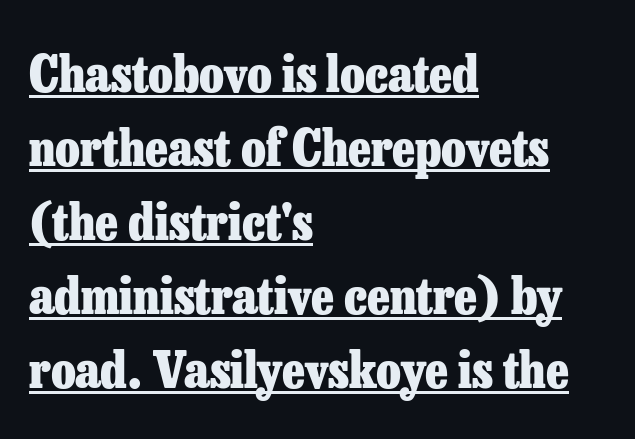
{"serif": "yes", "italic": "no", "bold": "yes", "weight": "heavy", "width": "normal", "stroke_contrast": "low", "x_height": "medium", "monospaced": "no", "underline": "yes", "align": "left", "line_spacing": "normal", "line_spacing_ratio": 1.48, "letter_spacing": "normal", "letter_spacing_em": 0.0, "glyph_px": 50}
